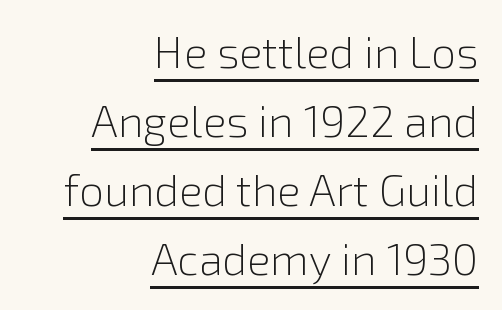
Q: Is the text bold? A: No.
Q: Is the text italic (slanted)? A: No, it is upright.
Q: Is the typeface a serif or a sans-serif typeface? A: Sans-serif.
Q: Is the text underlined? A: Yes.
Q: How is the paragraph aligned? A: Right-aligned.
Q: Is the spacing between letters normal or unusually wide? A: Normal.
Q: Is the spacing between lines tight, normal or loose? A: Normal.
Q: Width (condensed, normal, or wide)? A: Normal.
Q: x-height? A: Medium.
Q: Monospaced? A: No.
